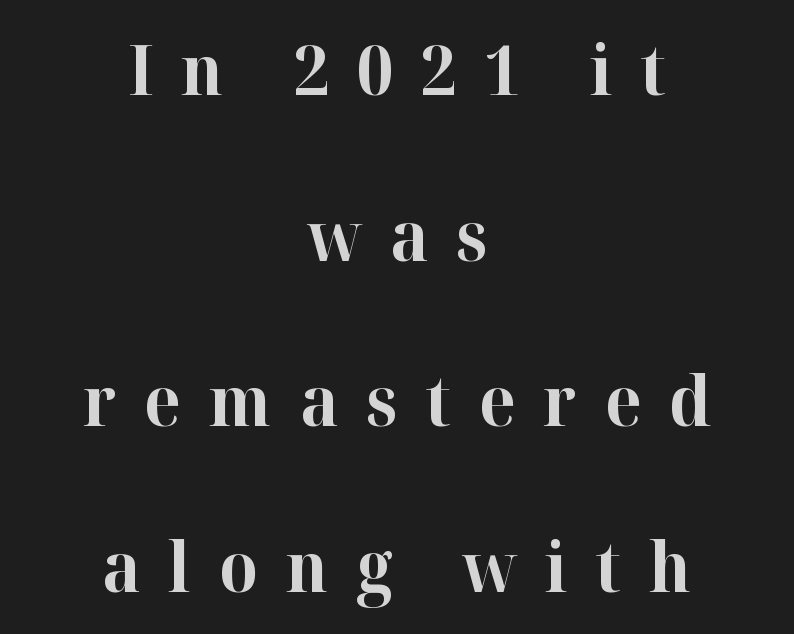
This is serif lettering, the kind often seen in printed books. Style check: upright. Proportional: the letters do not fall into vertical columns. Baseline-to-baseline distance is far greater than the letter height.
